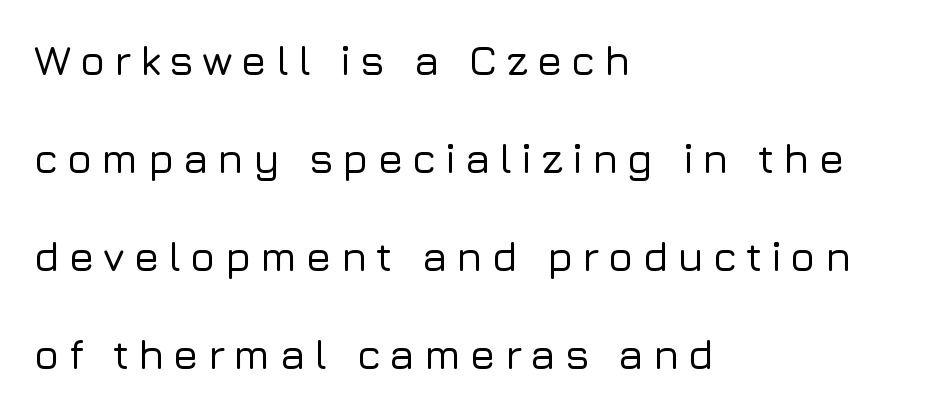
{"serif": "no", "italic": "no", "width": "normal", "stroke_contrast": "low", "x_height": "medium", "monospaced": "no", "underline": "no", "align": "left", "line_spacing": "loose", "line_spacing_ratio": 2.33, "letter_spacing": "wide", "letter_spacing_em": 0.2, "glyph_px": 42}
